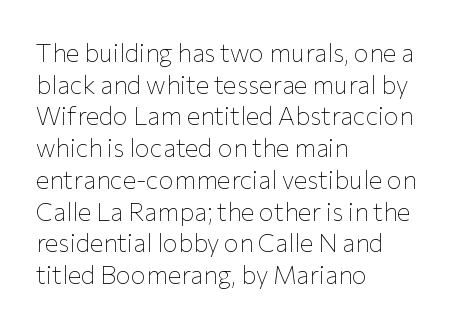
{"italic": "no", "bold": "no", "underline": "no", "align": "left", "line_spacing": "normal", "line_spacing_ratio": 1.27, "letter_spacing": "normal", "letter_spacing_em": 0.0, "glyph_px": 25}
